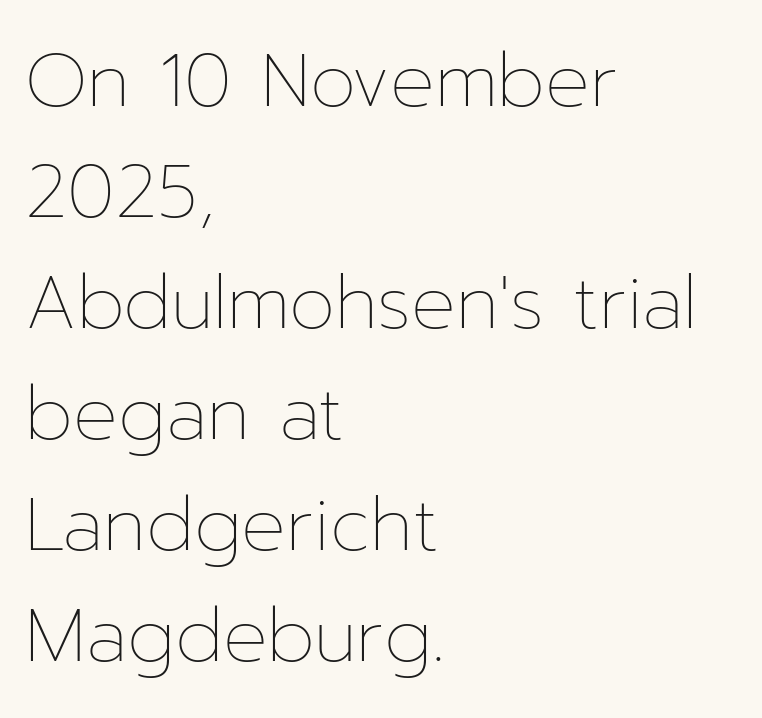
The rendering anchors every line to the left-hand side. Regular leading. The rendering uses natural spacing where letterforms have individual widths. Does extra space separate the letters? No, they use regular spacing. Decoration check: the copy has no underline. Upright lettering throughout.
